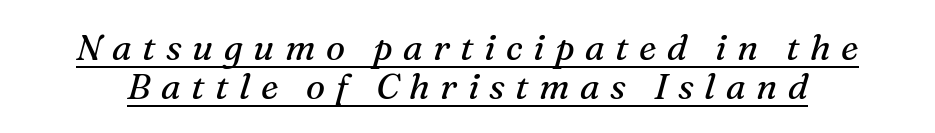
The image shows 36 px regular-weight serif type, italic (leaning right); set tight line spacing (1.07x), unusually wide letter spacing (+0.29 em), underlined; medium stroke contrast and a medium x-height.
